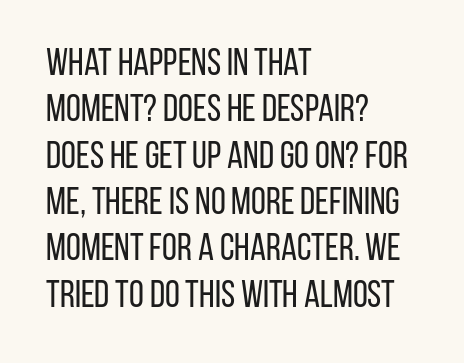
The image shows 38 px regular-weight, condensed sans-serif type, upright; set left-aligned, line spacing 1.22x, normal letter spacing, not underlined; low stroke contrast and a large x-height.
